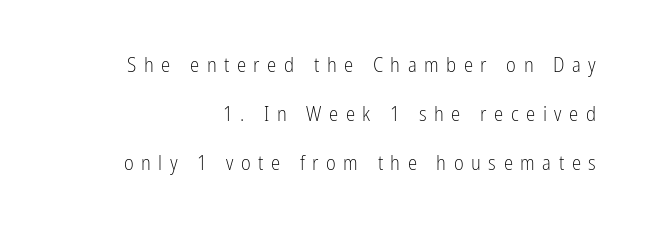
No letter is thick-stroked: the sample isn't bold. These lines were composed using upright roman letters. Vertical spacing — loose. The tracking jumps out immediately: characters are airy and widely separated.
